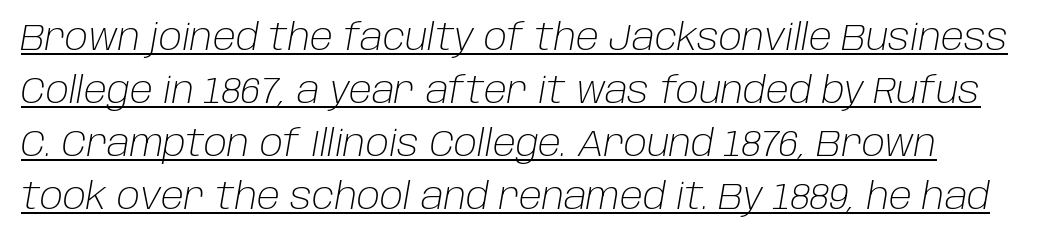
Q: Is the text bold? A: No.
Q: Is the text italic (slanted)? A: Yes, it leans right by about 10 degrees.
Q: Is the text underlined? A: Yes.
Q: Is the spacing between letters normal or unusually wide? A: Normal.
Q: Is the spacing between lines tight, normal or loose? A: Normal.
Q: Width (condensed, normal, or wide)? A: Normal.
Q: Stroke contrast? A: Low.
Q: x-height? A: Large.
Q: Monospaced? A: No.
